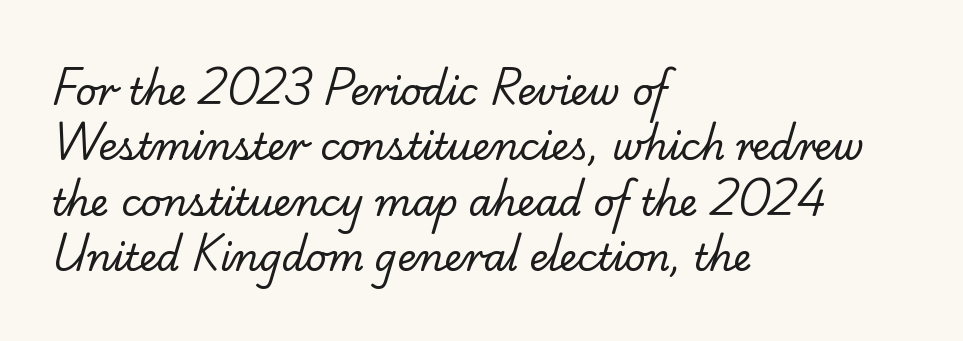
These lines stack with their left ends in a neat column. You could call the tracking neutral — neither tight nor loose. Each letter keeps its own natural width here, so spacing adapts to shape. Horizontal bands of white between lines are of average thickness. This rendering features lettering with no underline.
